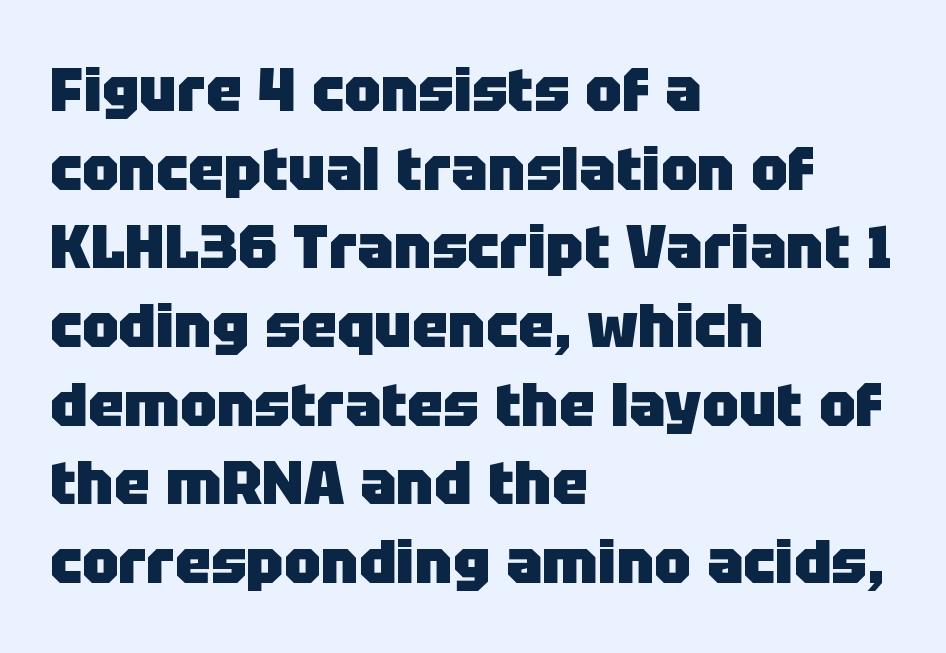
Q: Is the text bold? A: Yes.
Q: Is the text italic (slanted)? A: No, it is upright.
Q: Is the typeface a serif or a sans-serif typeface? A: Sans-serif.
Q: Is the text underlined? A: No.
Q: How is the paragraph aligned? A: Left-aligned.
Q: Is the spacing between letters normal or unusually wide? A: Normal.
Q: Is the spacing between lines tight, normal or loose? A: Normal.
Q: Width (condensed, normal, or wide)? A: Normal.
Q: Stroke contrast? A: Low.
Q: x-height? A: Large.
Q: Monospaced? A: No.
